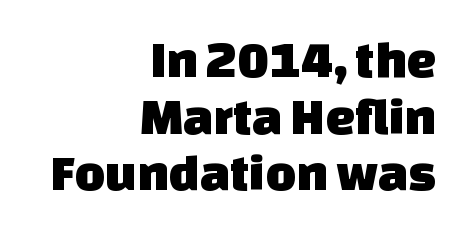
The image shows 53 px sans-serif type; set right-aligned, tight line spacing (1.07x), normal letter spacing, not underlined; low stroke contrast and a large x-height.
